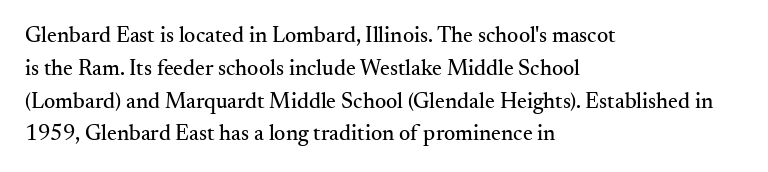
Q: Is the text italic (slanted)? A: No, it is upright.
Q: Is the text underlined? A: No.
Q: How is the paragraph aligned? A: Left-aligned.
Q: Is the spacing between letters normal or unusually wide? A: Normal.
Q: Is the spacing between lines tight, normal or loose? A: Normal.
